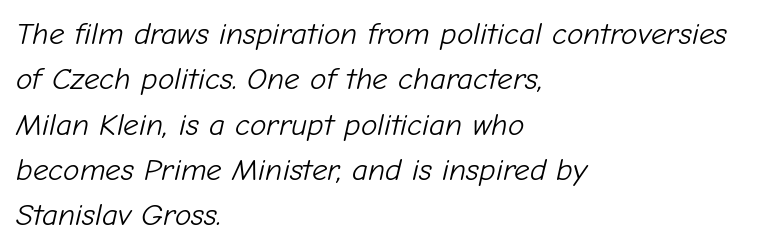
{"italic": "yes", "lean": "right", "slant_degrees": 12, "bold": "no", "weight": "light", "width": "normal", "stroke_contrast": "low", "x_height": "medium", "monospaced": "no", "underline": "no", "align": "left", "line_spacing": "normal", "line_spacing_ratio": 1.46, "letter_spacing": "normal", "letter_spacing_em": 0.0, "glyph_px": 31}
